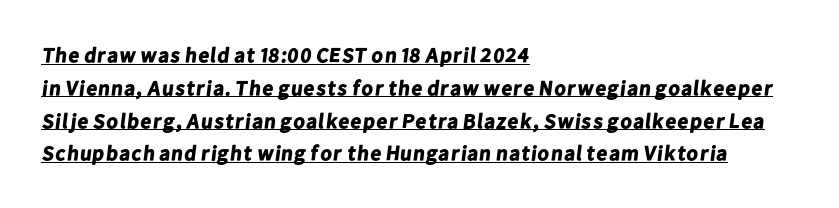
Q: Is the text bold? A: Yes.
Q: Is the text underlined? A: Yes.
Q: How is the paragraph aligned? A: Left-aligned.
Q: Is the spacing between letters normal or unusually wide? A: Normal.
Q: Is the spacing between lines tight, normal or loose? A: Normal.
